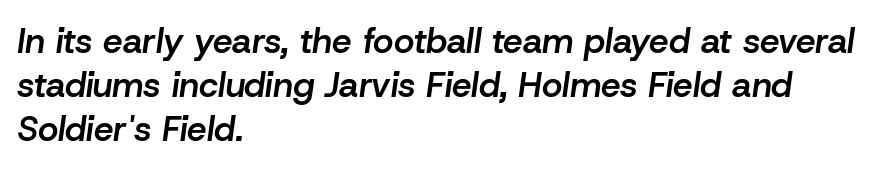
Q: Is the text bold? A: Semi-bold.
Q: Is the text italic (slanted)? A: Yes, it leans right by about 8 degrees.
Q: Is the text underlined? A: No.
Q: How is the paragraph aligned? A: Left-aligned.
Q: Is the spacing between letters normal or unusually wide? A: Normal.
Q: Is the spacing between lines tight, normal or loose? A: Normal.
Q: Width (condensed, normal, or wide)? A: Normal.
Q: Stroke contrast? A: Low.
Q: x-height? A: Medium.
Q: Monospaced? A: No.
